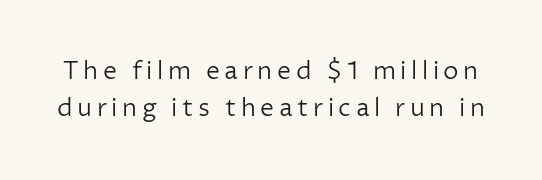
Q: Is the text bold? A: No.
Q: Is the text italic (slanted)? A: No, it is upright.
Q: Is the text underlined? A: No.
Q: Is the spacing between lines tight, normal or loose? A: Normal.
